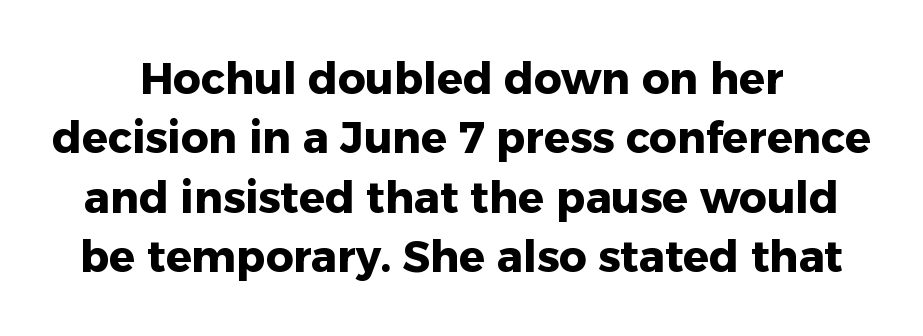
The lettering holds an erect, upright posture throughout. The passage shown is emphatically bold. Think of a printed novel: that variable character pitch is what you see here. There is no visible air inserted between adjacent glyphs. Bare-footed words on every line.
